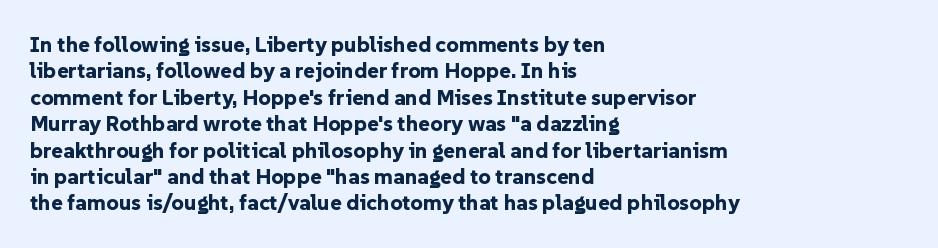
Stroke thickness is high; the sample reads as a true bold. Underline: absent. The horizontal fit of the characters is conventional and even. Do the letters lean? They stand straight. Horizontal alignment here is leftward, the default for most running prose.
